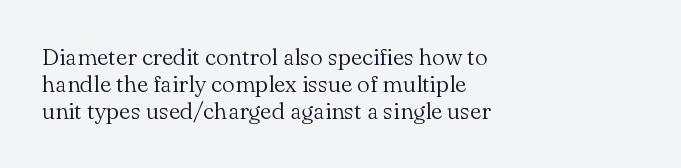
{"italic": "no", "bold": "no", "underline": "no", "align": "left", "line_spacing_ratio": 1.18, "letter_spacing": "normal", "letter_spacing_em": 0.0, "glyph_px": 23}
